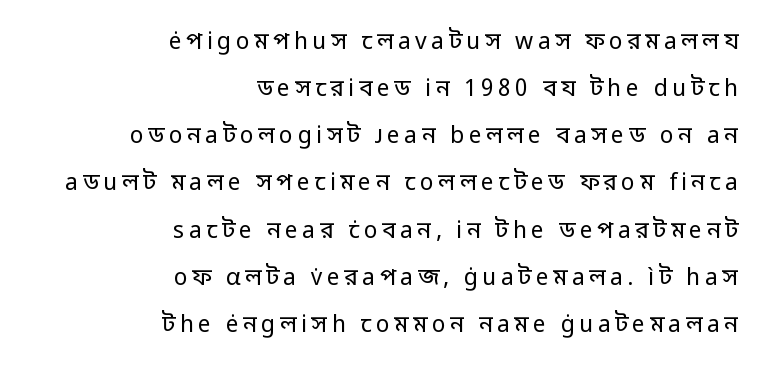
{"italic": "no", "bold": "no", "underline": "no", "align": "right", "line_spacing": "loose", "line_spacing_ratio": 2.05, "glyph_px": 23}
